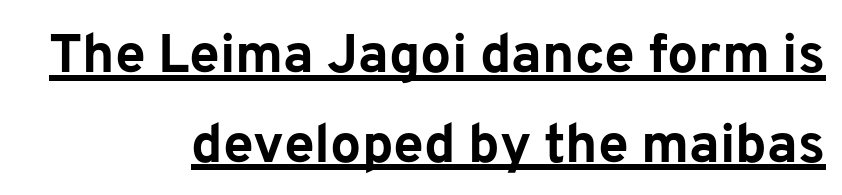
The image shows 55 px bold sans-serif type, upright; set right-aligned, normal line spacing (1.63x), normal letter spacing, underlined; low stroke contrast and a medium x-height.
